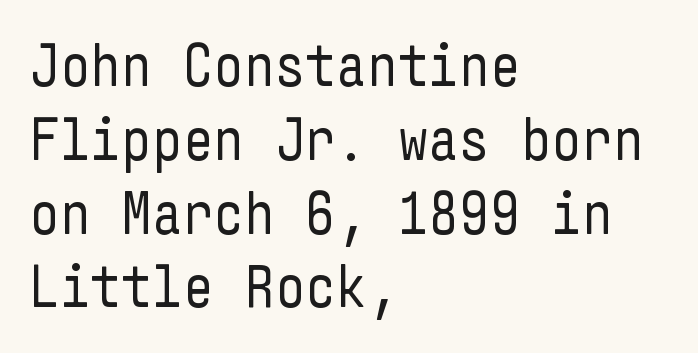
Q: Is the text bold? A: No.
Q: Is the text italic (slanted)? A: No, it is upright.
Q: Is the typeface a serif or a sans-serif typeface? A: Sans-serif.
Q: Is the text underlined? A: No.
Q: How is the paragraph aligned? A: Left-aligned.
Q: Is the spacing between letters normal or unusually wide? A: Normal.
Q: Width (condensed, normal, or wide)? A: Condensed.
Q: Stroke contrast? A: Low.
Q: x-height? A: Medium.
